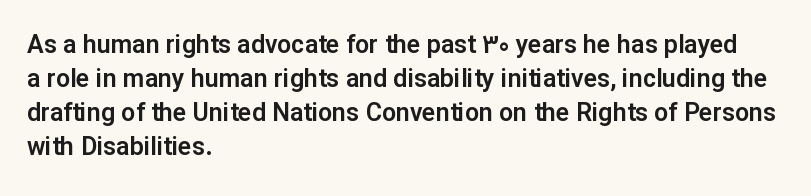
The image shows 25 px text type, upright; set left-aligned, normal line spacing (1.36x), normal letter spacing, not underlined.
